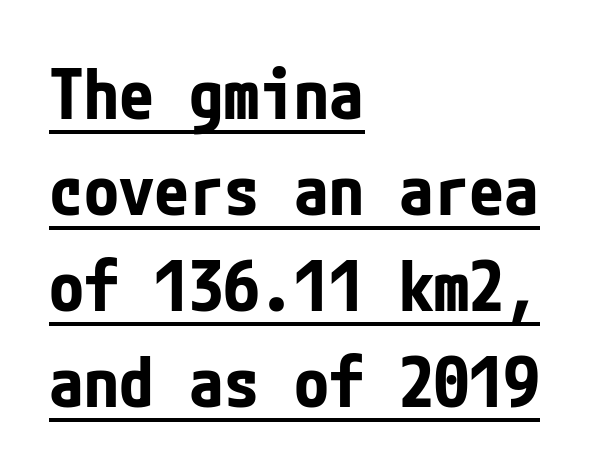
{"serif": "no", "italic": "no", "bold": "yes", "weight": "bold", "width": "condensed", "stroke_contrast": "low", "x_height": "medium", "underline": "yes", "align": "left", "line_spacing": "normal", "line_spacing_ratio": 1.37, "letter_spacing": "normal", "letter_spacing_em": 0.0, "glyph_px": 70}
